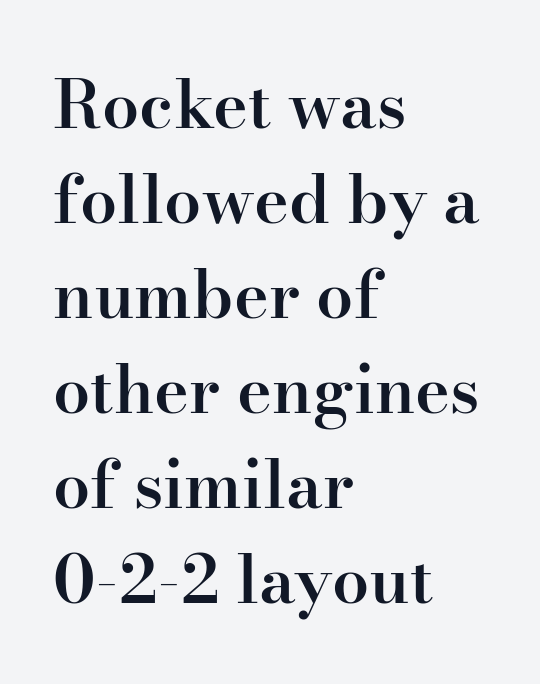
The image shows 66 px semibold serif type, upright; set left-aligned, normal line spacing (1.44x), normal letter spacing, not underlined; high stroke contrast and a small x-height.
